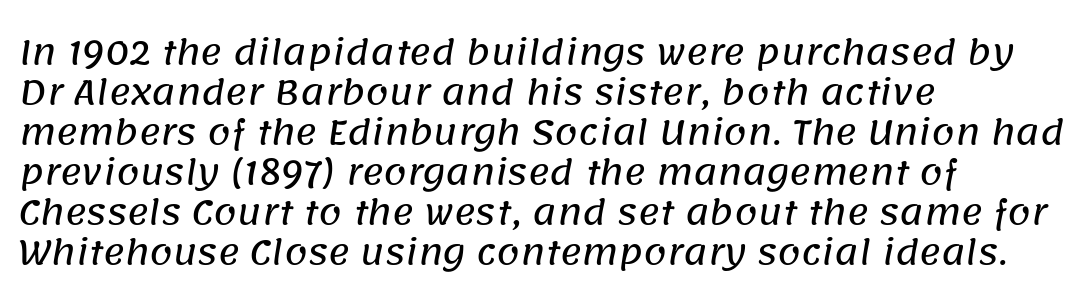
These lines are rendered in a variable-pitch font. Clear beneath every line of the passage. This sample uses plain, unmodified letter spacing. Examine the stroke ends and you'll find no serifs. These lines stack with their left ends in a neat column.
